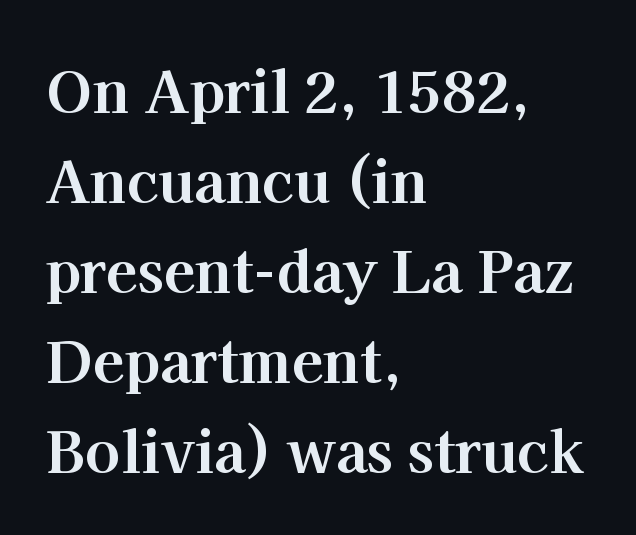
The image shows 58 px bold serif type, upright; set left-aligned, normal line spacing (1.55x), normal letter spacing, not underlined; high stroke contrast and a medium x-height.
